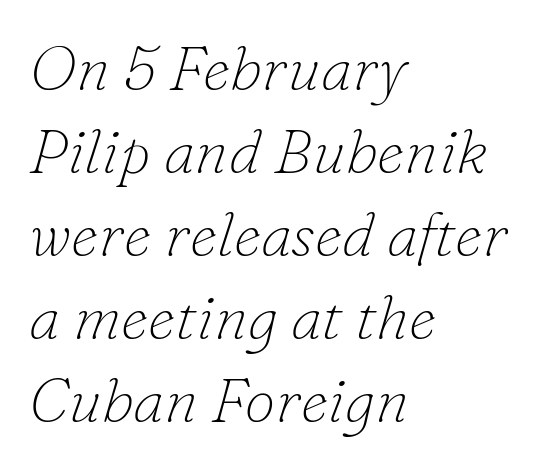
{"serif": "yes", "italic": "yes", "lean": "right", "slant_degrees": 16, "bold": "no", "weight": "thin", "width": "normal", "stroke_contrast": "low", "x_height": "small", "monospaced": "no", "underline": "no", "align": "left", "line_spacing": "normal", "line_spacing_ratio": 1.34, "letter_spacing": "normal", "letter_spacing_em": 0.0, "glyph_px": 62}
